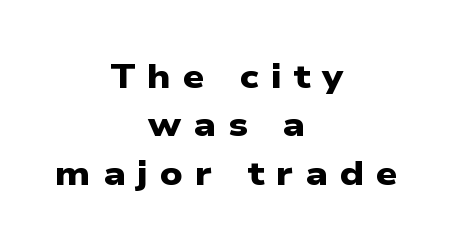
The image shows 34 px heavy, wide sans-serif type; set centered, normal line spacing (1.42x), unusually wide letter spacing (+0.35 em), not underlined; low stroke contrast and a medium x-height.
